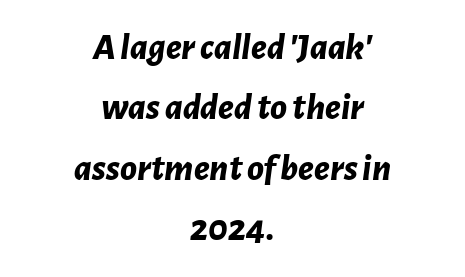
The image shows 38 px bold type, italic (leaning right); set centered, normal line spacing (1.59x), normal letter spacing, not underlined; low stroke contrast and a medium x-height.
